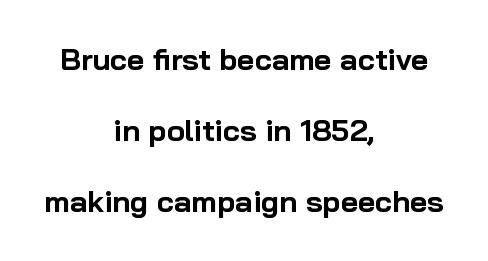
Notice the wide empty band between every row — that's loose leading. A typesetter would label this face a sans. Characters remain perfectly vertical along every line. These lines are rendered in a variable-pitch font. The lines are quadded center. The characters look thick and weighty, a clear bold.
